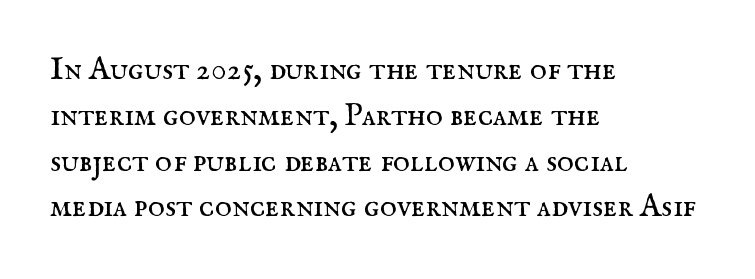
{"serif": "yes", "italic": "no", "bold": "no", "weight": "regular", "width": "normal", "stroke_contrast": "medium", "x_height": "small", "monospaced": "no", "underline": "no", "align": "left", "line_spacing": "normal", "line_spacing_ratio": 1.43, "letter_spacing": "normal", "letter_spacing_em": 0.0, "glyph_px": 32}
